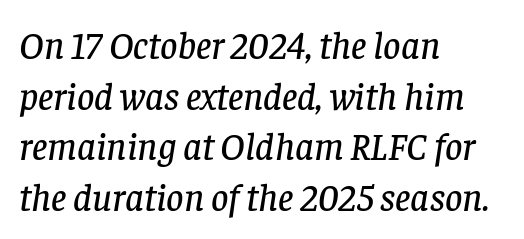
Each letter keeps its own natural width here, so spacing adapts to shape. These lines were composed using italics. Is the letter spacing exaggerated? No — it looks like the ordinary default. The face used here is seriffed, in the tradition of book romans. The paragraph shown leans on its left margin. Rule under the text: the space is simply empty.
